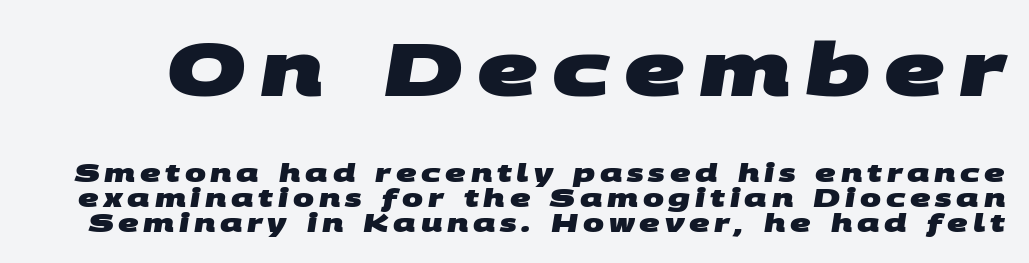
The image shows 74 px heavy, wide sans-serif type; set tight line spacing (1.0x), not underlined; the first (top) block is 2.96x larger; medium stroke contrast and a large x-height.
